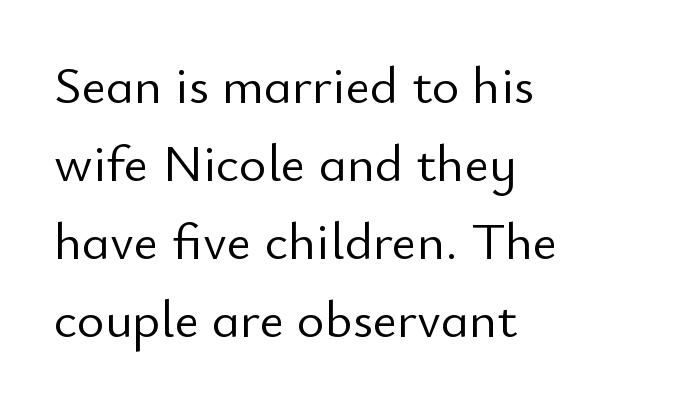
The glyphs are unaccompanied by any horizontal stroke below them. The leading is moderate, giving the passage an even texture. Unlike a traditional serif, this face leaves its strokes unadorned. A quiet, ordinary-to-light weight characterises the typeface. Do the characters align in a grid? No, the font is proportional.
